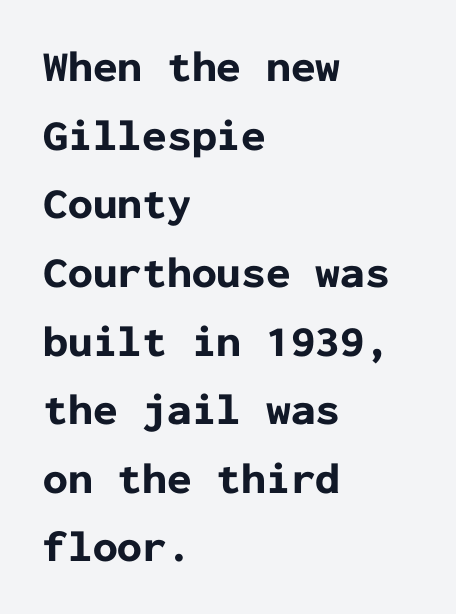
{"serif": "no", "italic": "no", "bold": "yes", "weight": "bold", "width": "normal", "stroke_contrast": "low", "x_height": "medium", "monospaced": "yes", "underline": "no", "align": "left", "line_spacing": "normal", "line_spacing_ratio": 1.56, "letter_spacing": "normal", "letter_spacing_em": 0.0, "glyph_px": 44}
